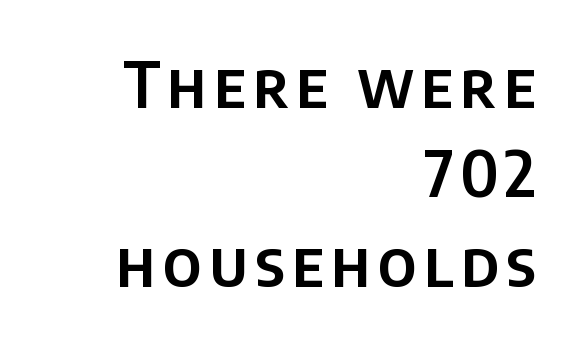
The image shows 63 px sans-serif type, upright; set right-aligned, normal line spacing (1.42x), not underlined; low stroke contrast and a large x-height.
